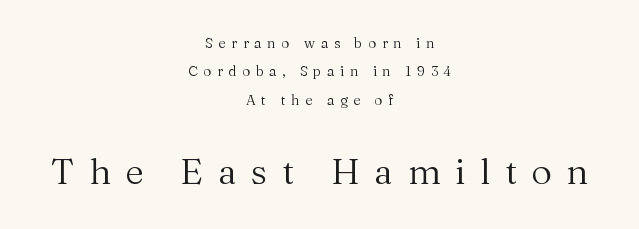
Q: Is the text bold? A: No.
Q: Is the text italic (slanted)? A: No, it is upright.
Q: Is the typeface a serif or a sans-serif typeface? A: Serif.
Q: Is the text underlined? A: No.
Q: How is the paragraph aligned? A: Centered.
Q: Is the spacing between letters normal or unusually wide? A: Unusually wide.
Q: Is the spacing between lines tight, normal or loose? A: Loose.
Q: Which block of text is set in a larger size, the first (top) or the second (bottom)? A: The second (bottom) one.
Q: Width (condensed, normal, or wide)? A: Normal.
Q: Stroke contrast? A: Medium.
Q: x-height? A: Medium.
Q: Monospaced? A: No.
